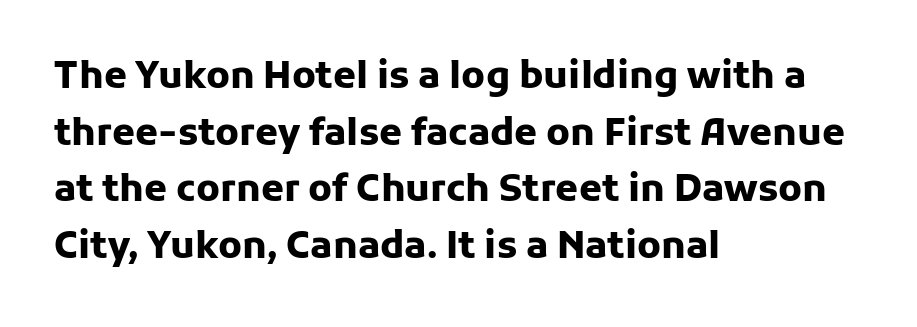
Q: Is the text bold? A: Yes.
Q: Is the text italic (slanted)? A: No, it is upright.
Q: Is the typeface a serif or a sans-serif typeface? A: Sans-serif.
Q: Is the text underlined? A: No.
Q: How is the paragraph aligned? A: Left-aligned.
Q: Is the spacing between letters normal or unusually wide? A: Normal.
Q: Is the spacing between lines tight, normal or loose? A: Normal.
Q: Width (condensed, normal, or wide)? A: Normal.
Q: Stroke contrast? A: Low.
Q: x-height? A: Medium.
Q: Monospaced? A: No.
